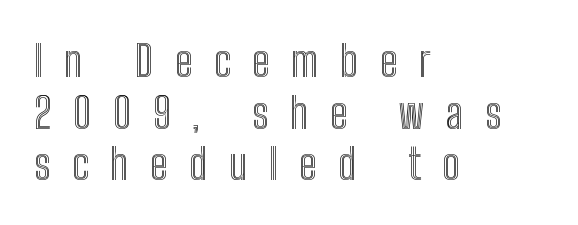
Q: Is the text italic (slanted)? A: No, it is upright.
Q: Is the text underlined? A: No.
Q: How is the paragraph aligned? A: Left-aligned.
Q: Is the spacing between letters normal or unusually wide? A: Unusually wide.
Q: Width (condensed, normal, or wide)? A: Condensed.
Q: x-height? A: Medium.
Q: Monospaced? A: No.
